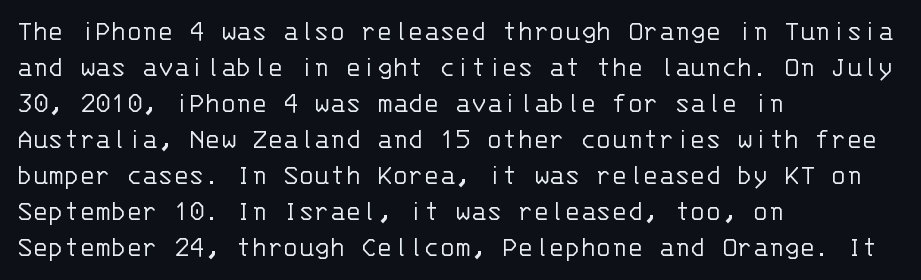
Note the uniform advance width — an 'i' takes as much space as an 'm'. Nothing sits at the stroke ends, so this counts as sans-serif. Any mark beneath the type? The region is blank. This is not heavy type; no bold has been used. Each line starts at the same left margin while the right side varies. Words appear dense and cohesive because spacing is normal.
